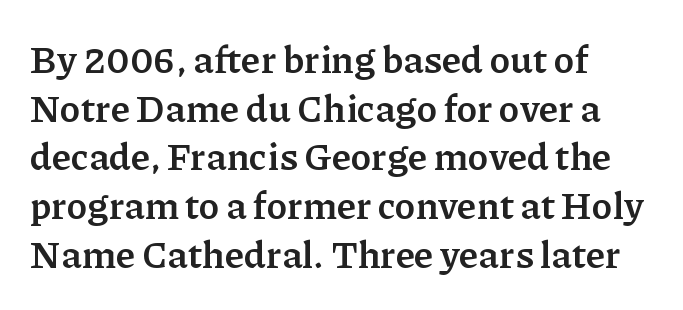
The image shows 38 px semibold serif type, upright; set left-aligned, normal line spacing (1.28x), normal letter spacing, not underlined; low stroke contrast and a medium x-height.
